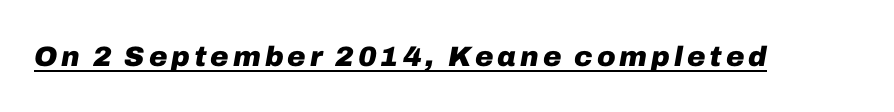
Q: Is the text bold? A: Yes.
Q: Is the text italic (slanted)? A: Yes, it leans right by about 10 degrees.
Q: Is the text underlined? A: Yes.
Q: Width (condensed, normal, or wide)? A: Normal.
Q: Stroke contrast? A: Low.
Q: x-height? A: Medium.
Q: Monospaced? A: No.
